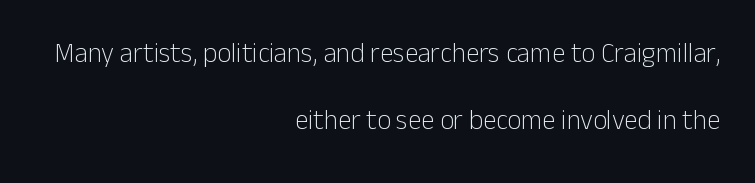
The image shows 27 px text type, upright; set right-aligned, loose line spacing (2.48x), normal letter spacing, not underlined.
